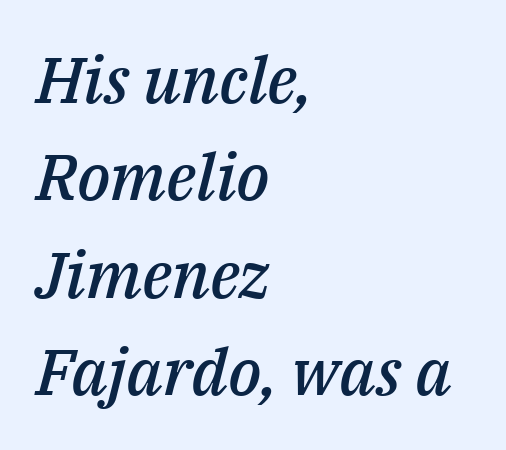
{"italic": "yes", "lean": "right", "slant_degrees": 14, "bold": "semi", "weight": "semibold", "width": "normal", "stroke_contrast": "medium", "x_height": "medium", "monospaced": "no", "underline": "no", "align": "left", "line_spacing": "normal", "line_spacing_ratio": 1.5, "letter_spacing": "normal", "letter_spacing_em": 0.0, "glyph_px": 65}
